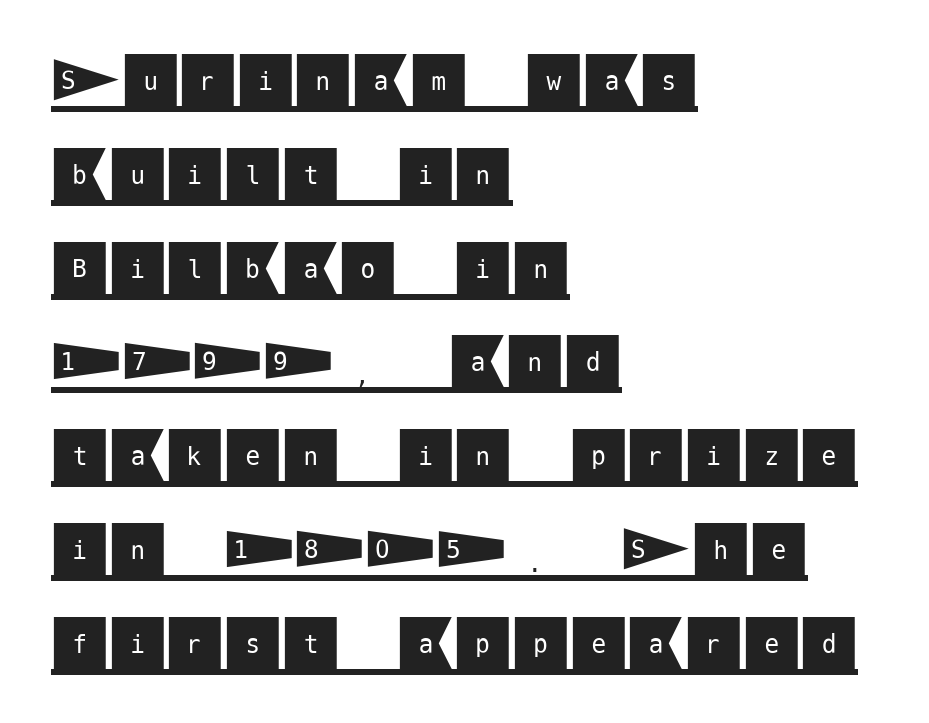
Students, observe the line beneath the letters — that is underlining. The face used here is rendered with its standard letterfit. One-word summary of the alignment: left. Line spacing here is normal. The letters stand straight up with perfectly vertical stems.
